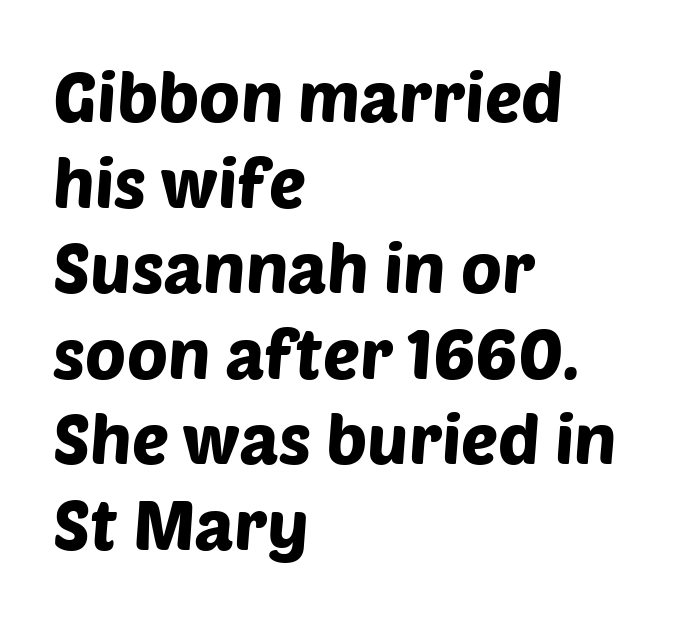
Q: Is the typeface a serif or a sans-serif typeface? A: Sans-serif.
Q: Is the text underlined? A: No.
Q: How is the paragraph aligned? A: Left-aligned.
Q: Is the spacing between letters normal or unusually wide? A: Normal.
Q: Width (condensed, normal, or wide)? A: Normal.
Q: Stroke contrast? A: Low.
Q: x-height? A: Large.
Q: Monospaced? A: No.
